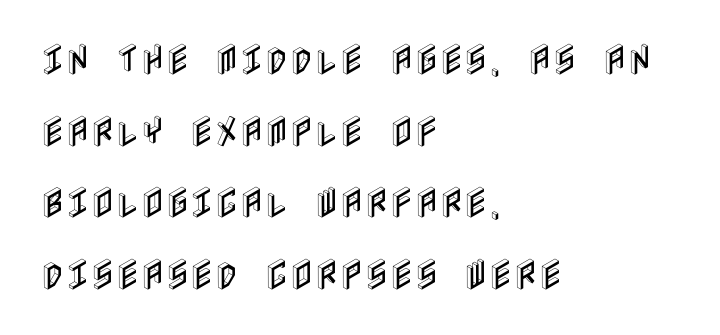
The image shows 34 px condensed type, upright; set left-aligned, loose line spacing (2.11x), normal letter spacing, not underlined; a large x-height.
